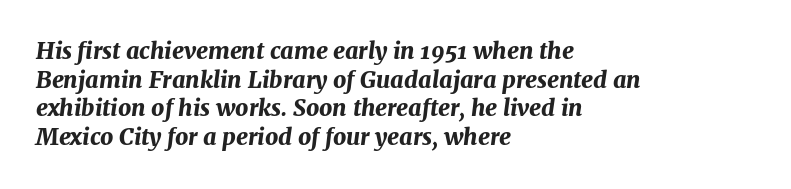
{"italic": "yes", "lean": "right", "slant_degrees": 7, "bold": "yes", "underline": "no", "align": "left", "line_spacing": "normal", "line_spacing_ratio": 1.25, "letter_spacing": "normal", "letter_spacing_em": 0.0, "glyph_px": 23}
